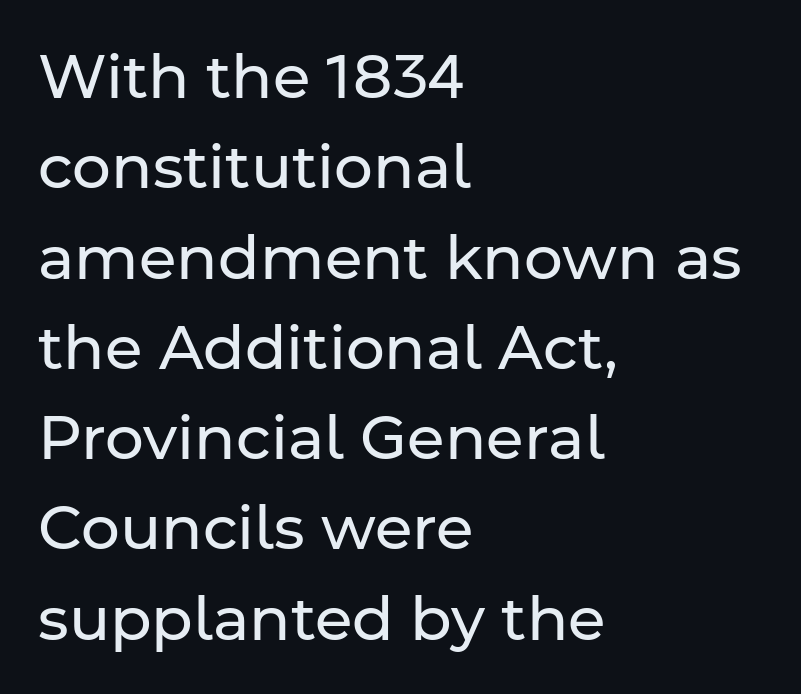
The ragged edge is on the right, which tells us the setting is flush left. The passage shown is typeset with a sans-serif family. Proportional: the letters do not fall into vertical columns. Here the glyphs are tracked normally, forming tight word shapes. The face looks like a standard text weight, possibly lighter. Italic: no, the glyphs are upright roman.
